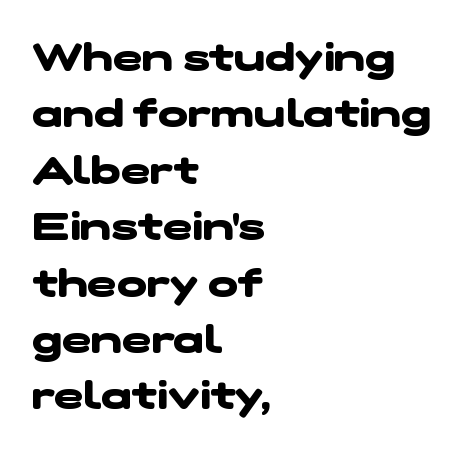
Each letter keeps its own natural width here, so spacing adapts to shape. Leading matches the norm, producing a regular column. In CSS terms this would be text-align: left. Strokes here are thick enough to call this a true bold.
